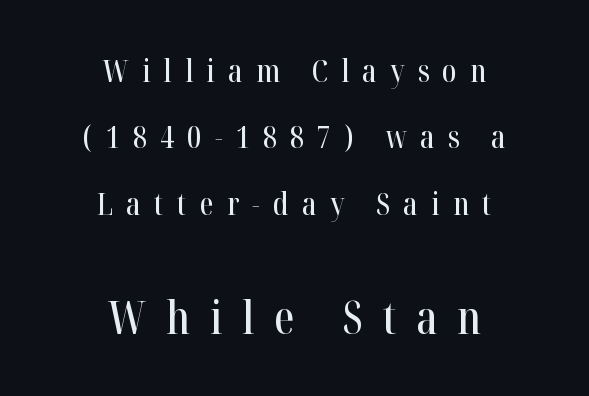
This block would shrink considerably if given ordinary leading; it's expanded now. Proportional: the letters do not fall into vertical columns. Inter-character spacing is expanded well beyond the font's built-in metrics. This sample is center-justified, so both line endings float freely.
